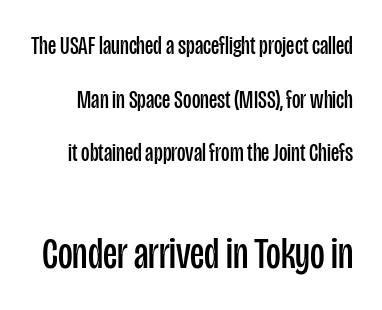
The image shows 45 px regular-weight, condensed sans-serif type, upright; set loose line spacing (2.06x), normal letter spacing, not underlined; the second (bottom) block is 1.73x larger; low stroke contrast and a large x-height.
